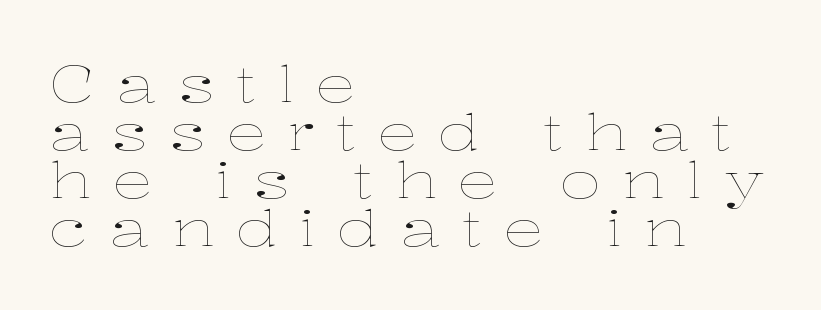
Q: Is the text bold? A: No.
Q: Is the text italic (slanted)? A: No, it is upright.
Q: Is the text underlined? A: No.
Q: How is the paragraph aligned? A: Left-aligned.
Q: Is the spacing between letters normal or unusually wide? A: Unusually wide.
Q: Is the spacing between lines tight, normal or loose? A: Tight.
Q: Width (condensed, normal, or wide)? A: Wide.
Q: Stroke contrast? A: Low.
Q: x-height? A: Medium.
Q: Monospaced? A: No.
